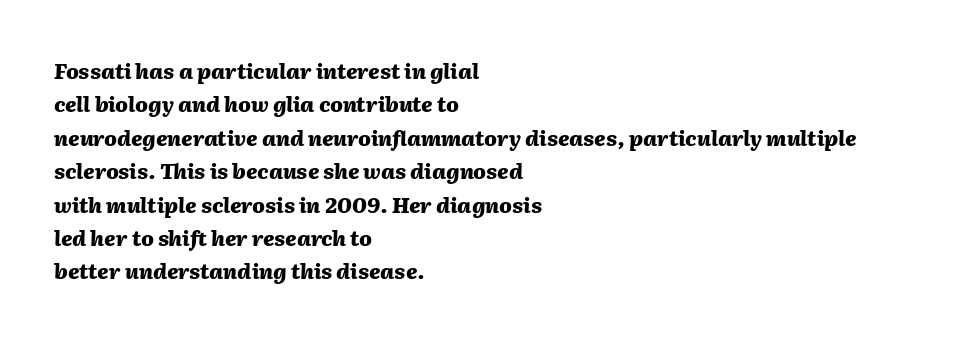
The image shows 21 px bold type, italic (leaning right); set left-aligned, normal line spacing (1.59x), normal letter spacing, not underlined.
